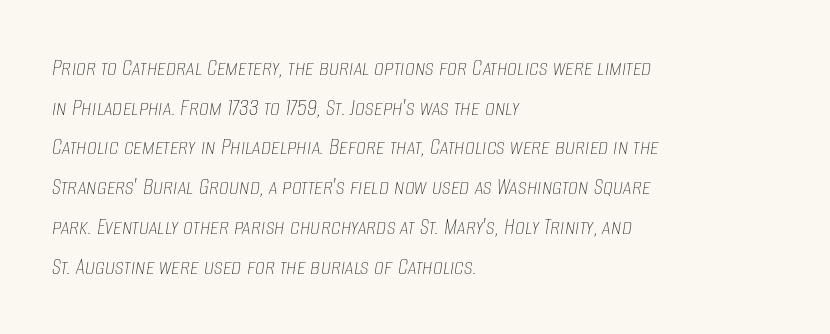
{"italic": "yes", "lean": "right", "slant_degrees": 8, "bold": "no", "underline": "no", "align": "left", "line_spacing": "normal", "line_spacing_ratio": 1.59, "letter_spacing": "normal", "letter_spacing_em": 0.0, "glyph_px": 25}
